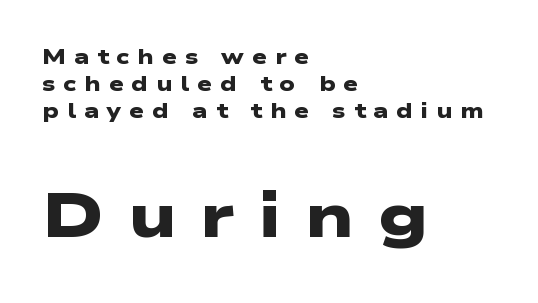
The rag falls on the right side of this text block. Chunky letters — that's bold for sure. The tracking reads as deliberately expanded to a designer's eye. The strip under each line holds only bare page. You could not count columns in this text — the font is proportionally spaced.
